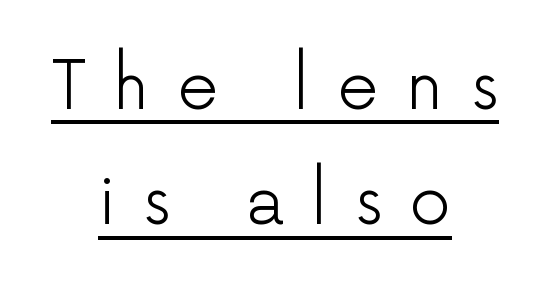
{"serif": "no", "italic": "no", "bold": "no", "weight": "light", "width": "normal", "stroke_contrast": "low", "x_height": "medium", "monospaced": "no", "underline": "yes", "align": "center", "line_spacing_ratio": 1.75, "letter_spacing": "wide", "letter_spacing_em": 0.41, "glyph_px": 66}
